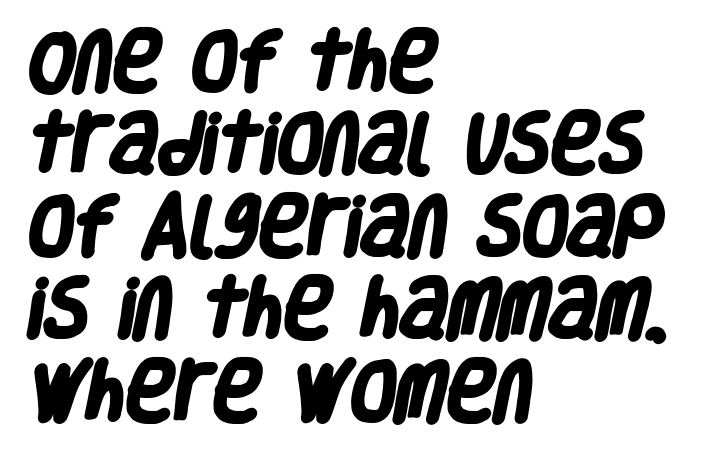
Q: Is the text bold? A: Yes.
Q: Is the typeface a serif or a sans-serif typeface? A: Sans-serif.
Q: Is the text underlined? A: No.
Q: How is the paragraph aligned? A: Left-aligned.
Q: Is the spacing between letters normal or unusually wide? A: Normal.
Q: Is the spacing between lines tight, normal or loose? A: Normal.
Q: Width (condensed, normal, or wide)? A: Condensed.
Q: Stroke contrast? A: Low.
Q: x-height? A: Large.
Q: Monospaced? A: No.
